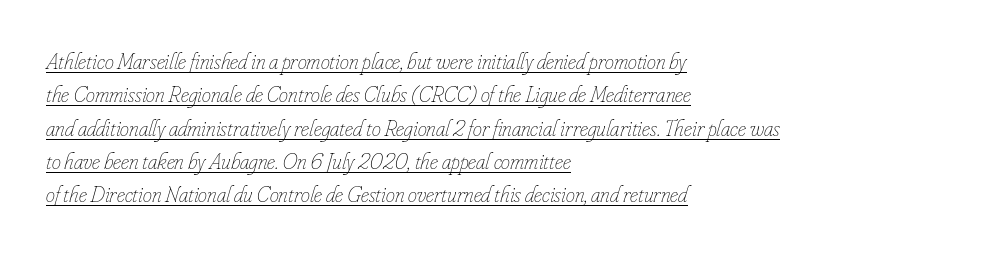
Observe the lean: these are italic letterforms. The paragraph shown leans on its left margin. Rows of type keep a routine distance in the vertical direction. Weight: not bold — regular or lighter. The lettering is marked with a stroke running underneath it. The gaps between neighbouring characters are ordinary and unremarkable.
